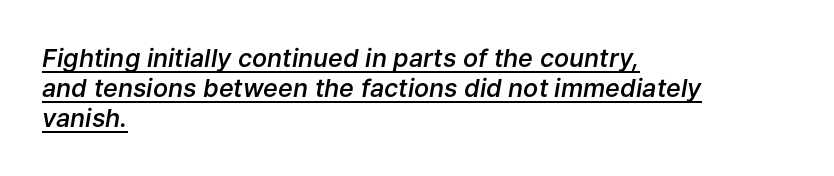
The image shows 25 px text type, italic (leaning right); set left-aligned, line spacing 1.2x, normal letter spacing, underlined.
